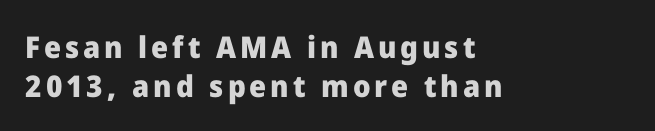
The image shows 30 px heavy sans-serif type, upright; set left-aligned, normal line spacing (1.3x), not underlined; low stroke contrast and a medium x-height.
